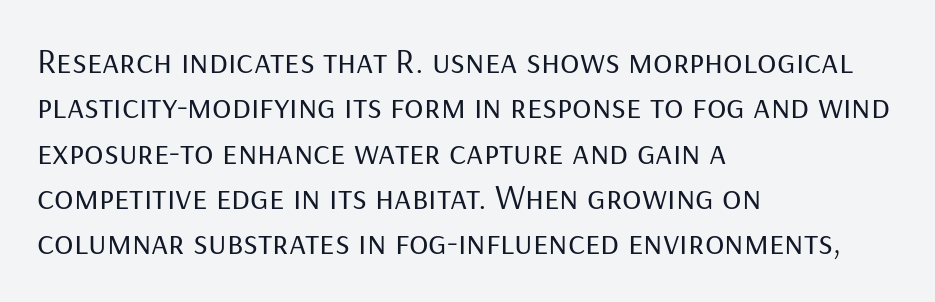
Q: Is the text bold? A: No.
Q: Is the text italic (slanted)? A: No, it is upright.
Q: Is the typeface a serif or a sans-serif typeface? A: Sans-serif.
Q: Is the text underlined? A: No.
Q: How is the paragraph aligned? A: Left-aligned.
Q: Is the spacing between letters normal or unusually wide? A: Normal.
Q: Is the spacing between lines tight, normal or loose? A: Normal.
Q: Width (condensed, normal, or wide)? A: Normal.
Q: Stroke contrast? A: Low.
Q: x-height? A: Medium.
Q: Monospaced? A: No.
